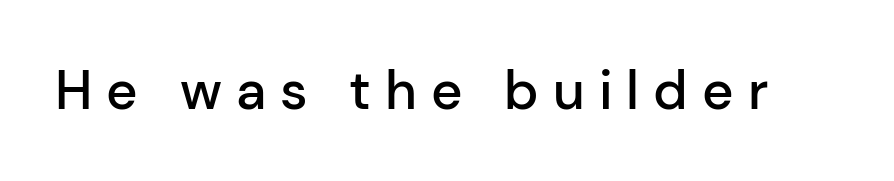
The image shows 54 px semibold sans-serif type, upright; set unusually wide letter spacing (+0.26 em), not underlined; low stroke contrast and a medium x-height.
